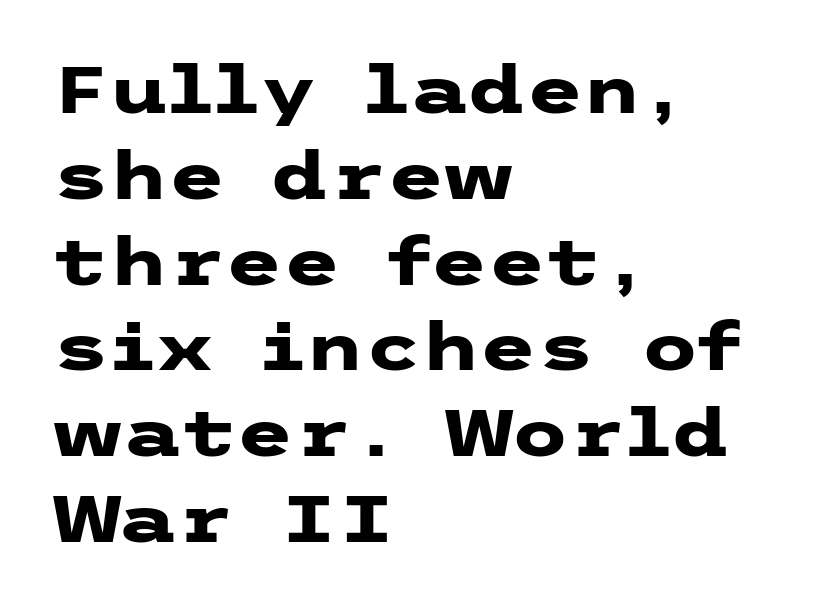
The image shows 66 px heavy, wide sans-serif type, upright; set left-aligned, normal line spacing (1.3x), normal letter spacing, not underlined; low stroke contrast and a medium x-height.
